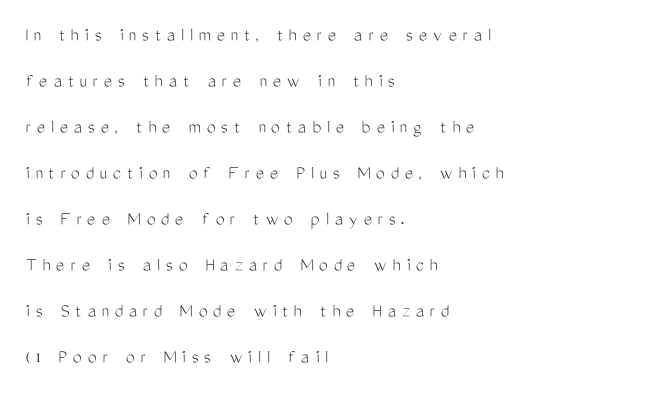
Leading: increased. Look at the tracking — it's clearly loosened, letters drifting apart. The strip under each line holds only bare page. Where is the straight margin? On the left. Style check: upright. The strokes carry an ordinary text weight at most.
